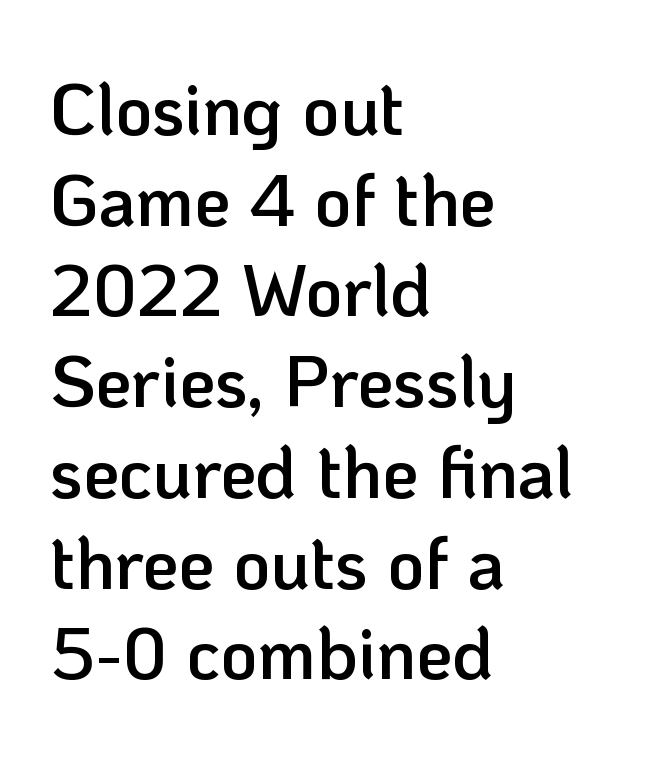
Q: Is the text bold? A: Semi-bold.
Q: Is the text italic (slanted)? A: No, it is upright.
Q: Is the typeface a serif or a sans-serif typeface? A: Sans-serif.
Q: Is the text underlined? A: No.
Q: How is the paragraph aligned? A: Left-aligned.
Q: Is the spacing between letters normal or unusually wide? A: Normal.
Q: Is the spacing between lines tight, normal or loose? A: Normal.
Q: Width (condensed, normal, or wide)? A: Normal.
Q: Stroke contrast? A: Low.
Q: x-height? A: Medium.
Q: Monospaced? A: No.
